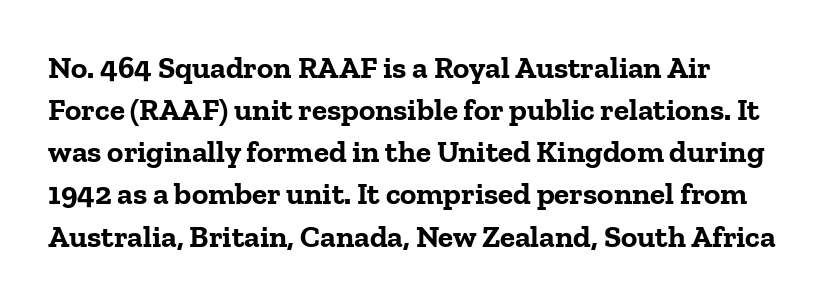
{"serif": "yes", "italic": "no", "bold": "yes", "weight": "bold", "width": "normal", "stroke_contrast": "low", "x_height": "medium", "monospaced": "no", "underline": "no", "align": "left", "line_spacing": "normal", "line_spacing_ratio": 1.36, "letter_spacing": "normal", "letter_spacing_em": 0.0, "glyph_px": 31}
